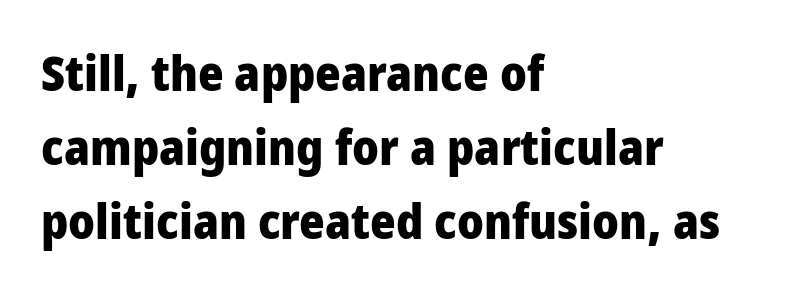
{"serif": "no", "italic": "no", "bold": "yes", "weight": "heavy", "width": "condensed", "stroke_contrast": "low", "x_height": "large", "monospaced": "no", "underline": "no", "align": "left", "line_spacing": "normal", "line_spacing_ratio": 1.51, "letter_spacing": "normal", "letter_spacing_em": 0.0, "glyph_px": 49}
